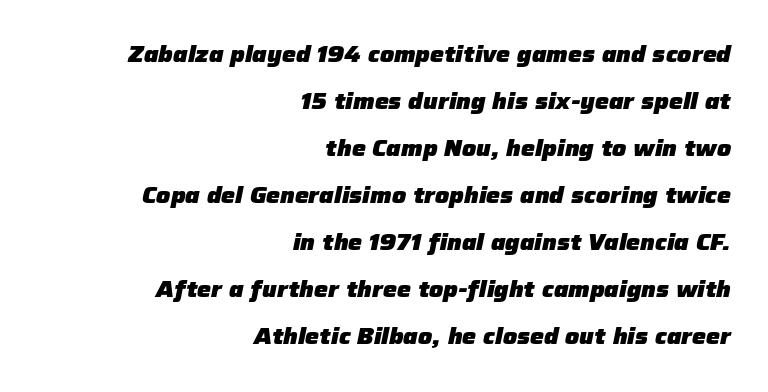
The type is set solid horizontally, with unmodified tracking. Is there much room between lines? Yes — plenty of vertical air separates them. The font's italic variant was chosen for this text. This rendering uses right alignment, leaving the left contour irregular.
